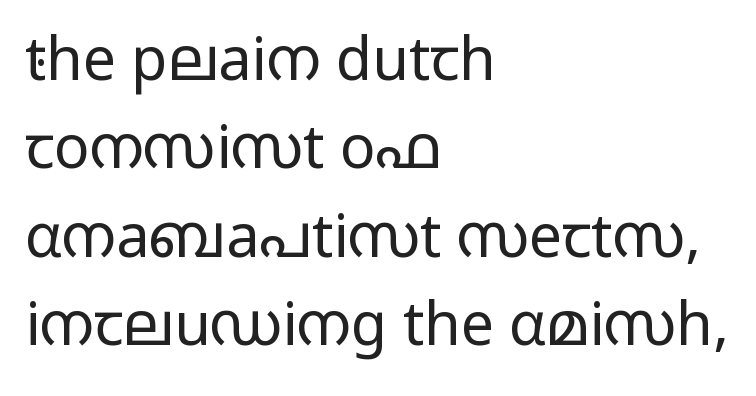
The image shows 59 px regular-weight, wide sans-serif type, upright; set left-aligned, normal line spacing (1.5x), normal letter spacing, not underlined; low stroke contrast and a medium x-height.
